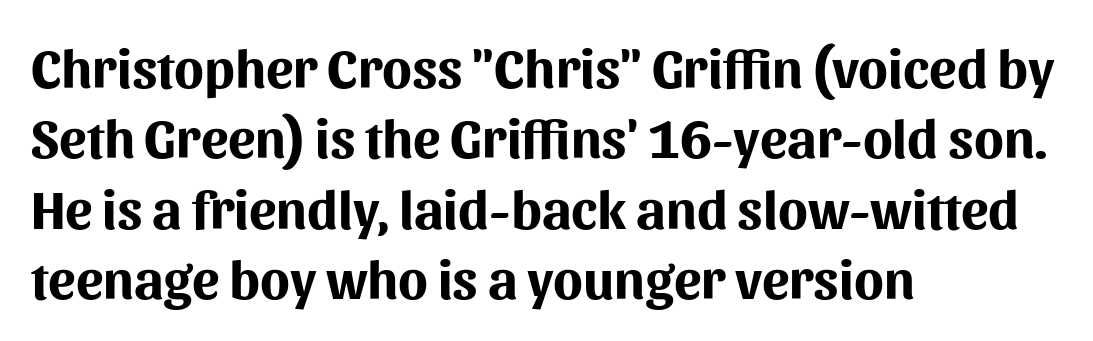
Q: Is the text bold? A: Yes.
Q: Is the text italic (slanted)? A: No, it is upright.
Q: Is the typeface a serif or a sans-serif typeface? A: Sans-serif.
Q: Is the text underlined? A: No.
Q: How is the paragraph aligned? A: Left-aligned.
Q: Is the spacing between letters normal or unusually wide? A: Normal.
Q: Is the spacing between lines tight, normal or loose? A: Normal.
Q: Width (condensed, normal, or wide)? A: Normal.
Q: Stroke contrast? A: Medium.
Q: x-height? A: Medium.
Q: Monospaced? A: No.
